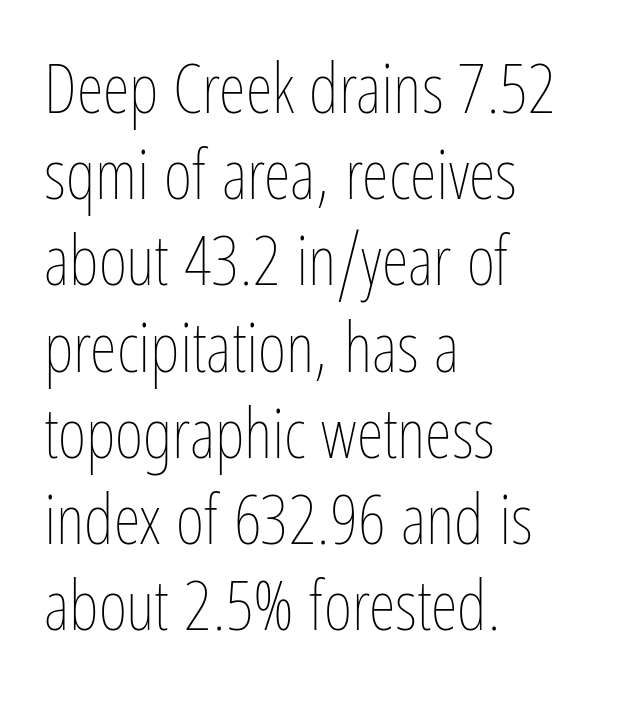
The image shows 69 px thin, condensed type, upright; set left-aligned, normal line spacing (1.25x), normal letter spacing, not underlined; low stroke contrast and a medium x-height.
